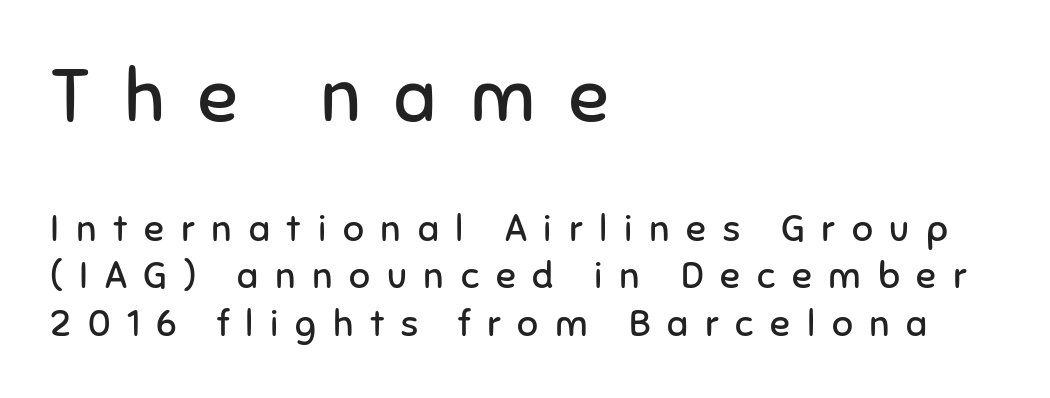
{"serif": "no", "italic": "no", "bold": "no", "weight": "regular", "width": "normal", "stroke_contrast": "low", "x_height": "medium", "monospaced": "no", "underline": "no", "align": "left", "line_spacing": "normal", "line_spacing_ratio": 1.29, "letter_spacing": "wide", "letter_spacing_em": 0.45, "larger_block": "first", "size_ratio": 2.0, "glyph_px": 74}
